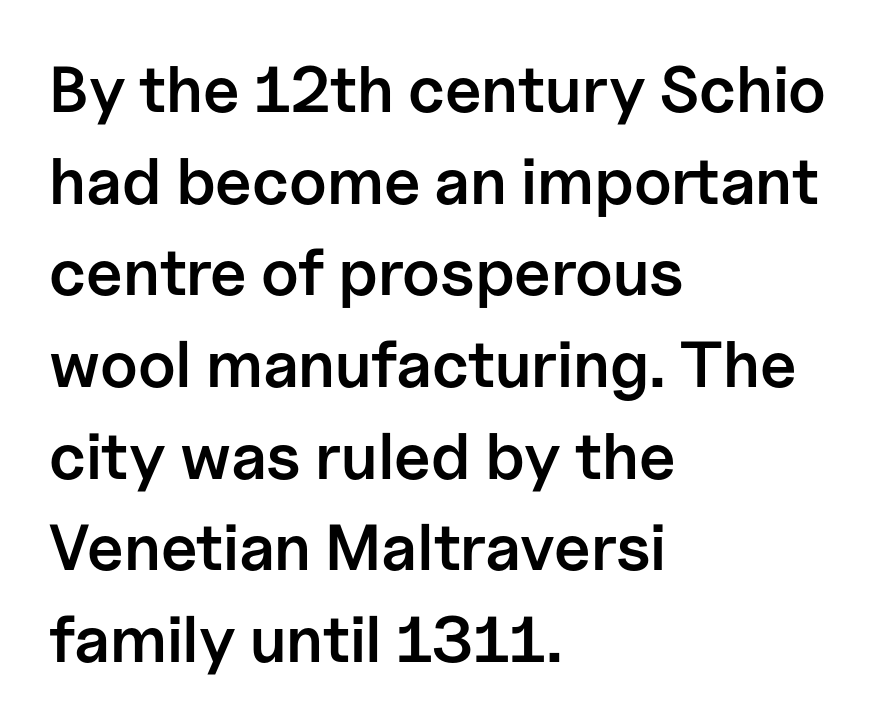
The image shows 65 px semibold sans-serif type, upright; set left-aligned, normal line spacing (1.41x), normal letter spacing, not underlined; low stroke contrast and a medium x-height.
